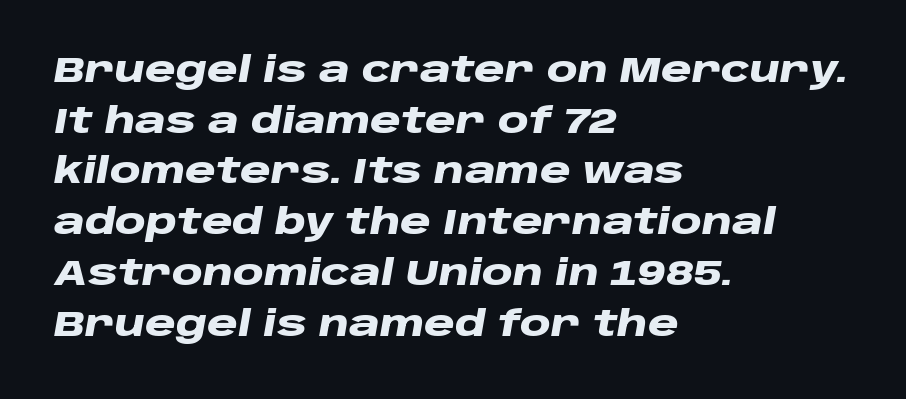
The image shows 35 px heavy, wide type, italic (leaning right); set left-aligned, normal line spacing (1.45x), normal letter spacing, not underlined; low stroke contrast and a large x-height.
